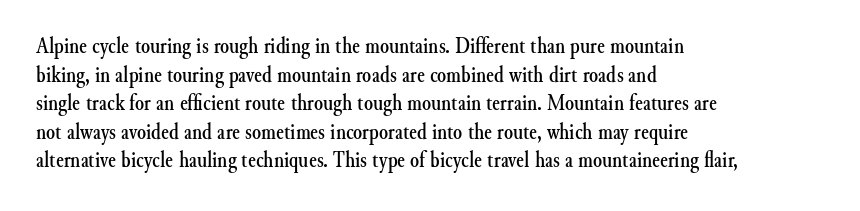
The image shows 23 px text type, upright; set left-aligned, line spacing 1.24x, normal letter spacing, not underlined.
